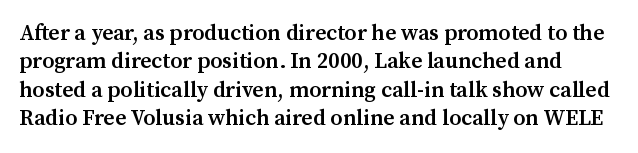
The image shows 22 px text type, upright; set normal line spacing (1.29x), normal letter spacing, not underlined.
